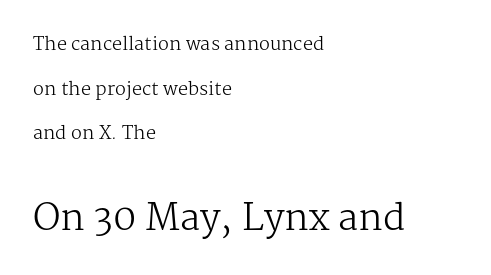
The image shows 36 px regular-weight serif type, upright; set left-aligned, loose line spacing (2.48x), normal letter spacing, not underlined; the second (bottom) block is 2.0x larger; medium stroke contrast and a medium x-height.
